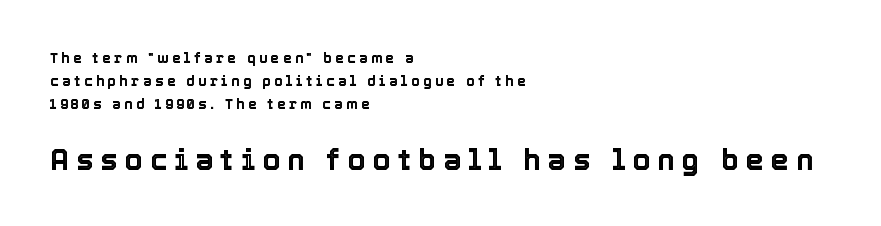
{"italic": "no", "width": "normal", "x_height": "medium", "monospaced": "no", "underline": "no", "align": "left", "line_spacing": "normal", "line_spacing_ratio": 1.66, "letter_spacing": "wide", "letter_spacing_em": 0.24, "larger_block": "second", "size_ratio": 2.07, "glyph_px": 29}
